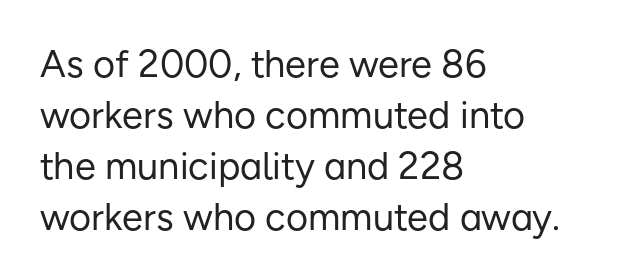
The image shows 38 px regular-weight sans-serif type, upright; set left-aligned, normal line spacing (1.34x), normal letter spacing, not underlined; low stroke contrast and a medium x-height.
